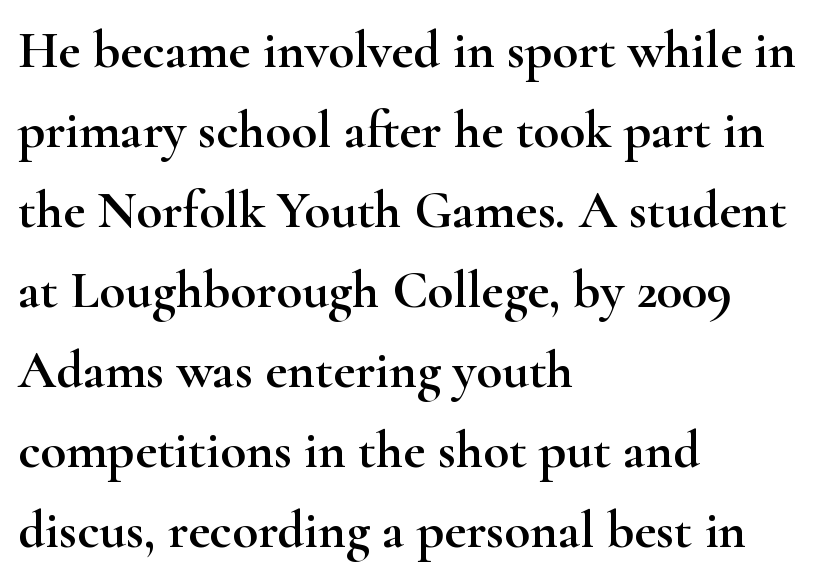
The image shows 53 px wide serif type, upright; set left-aligned, normal line spacing (1.51x), normal letter spacing, not underlined; high stroke contrast and a small x-height.
